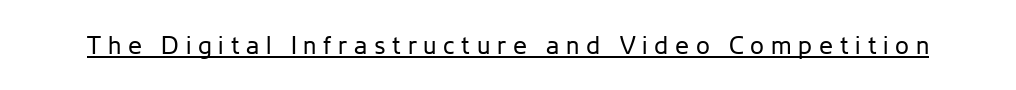
The image shows 25 px text type, upright; set unusually wide letter spacing (+0.27 em), underlined.
